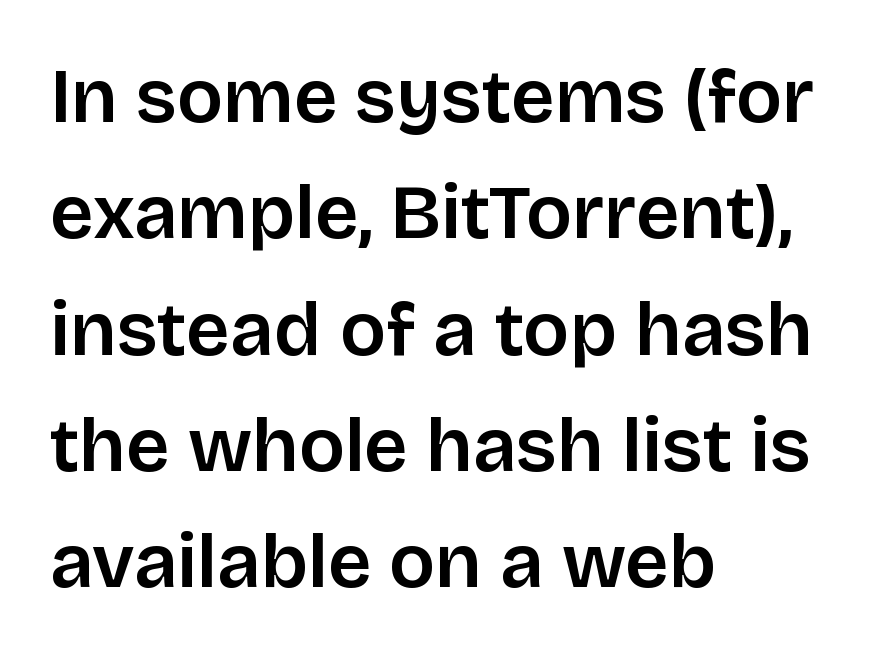
This sample is left-justified, so line endings fall wherever the words run out. The vertical gap from one line to the next is medium. Italic? Not at all — the glyphs are vertical. Inter-character spacing is left at the font's built-in metrics. You could not count columns in this text — the font is proportionally spaced.
